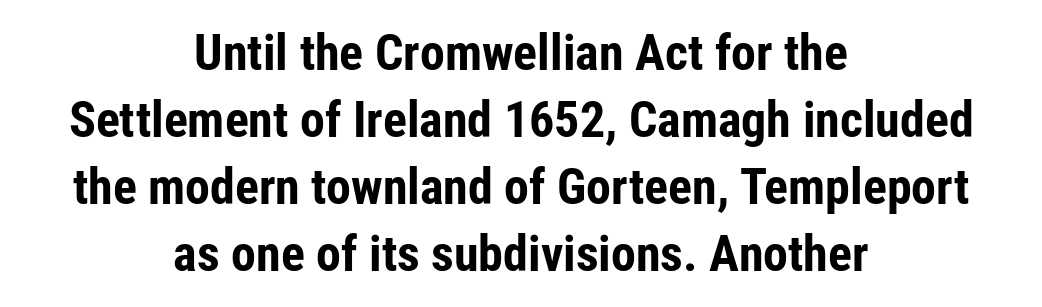
The image shows 50 px bold, condensed sans-serif type, upright; set centered, normal line spacing (1.34x), normal letter spacing, not underlined; low stroke contrast and a medium x-height.
